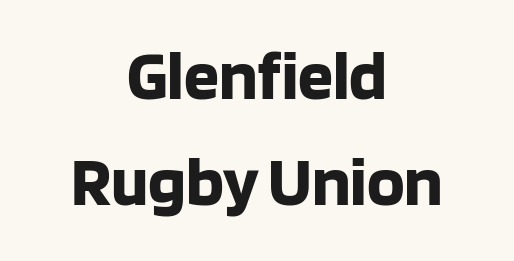
{"serif": "no", "italic": "no", "bold": "yes", "weight": "bold", "width": "normal", "stroke_contrast": "low", "x_height": "large", "monospaced": "no", "underline": "no", "align": "center", "line_spacing": "normal", "line_spacing_ratio": 1.51, "letter_spacing": "normal", "letter_spacing_em": 0.0, "glyph_px": 70}
